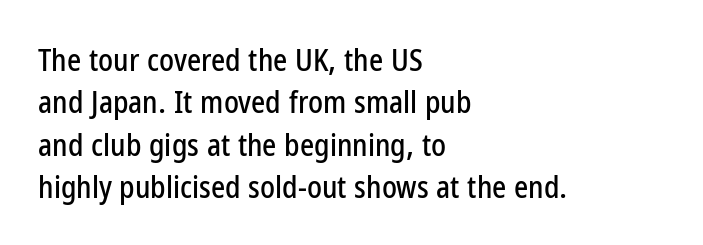
The image shows 30 px condensed sans-serif type, upright; set left-aligned, normal line spacing (1.41x), normal letter spacing, not underlined; low stroke contrast and a medium x-height.
